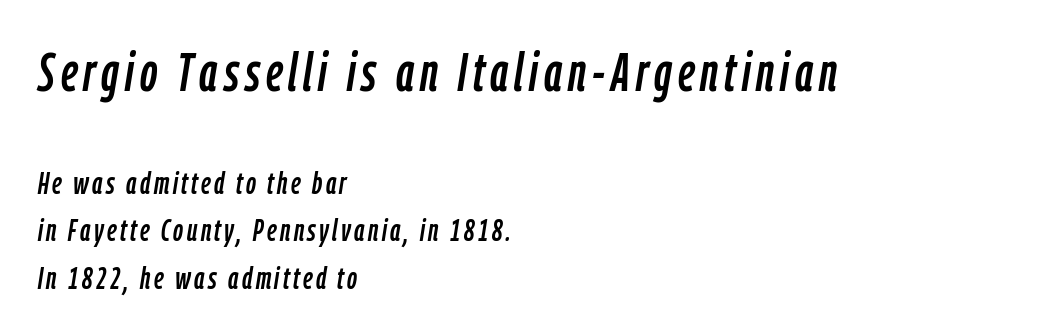
The image shows 54 px condensed type, italic (leaning right); set left-aligned, normal line spacing (1.52x), not underlined; the first (top) block is 1.74x larger; low stroke contrast and a medium x-height.
